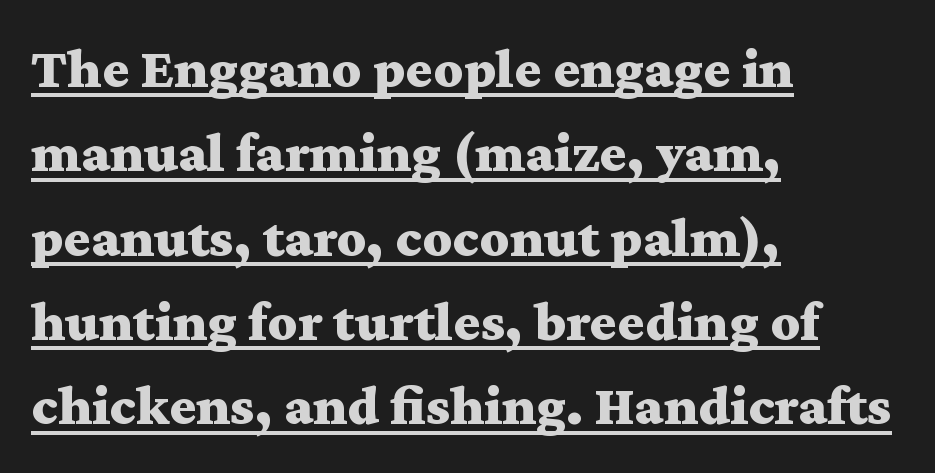
You can tell it's not italic because the verticals are truly vertical. A rule runs beneath these lines of type. How would I describe the line gaps? Plain and ordinary. Leftover space on each line is placed entirely after the last word. The rendering uses natural spacing where letterforms have individual widths.
